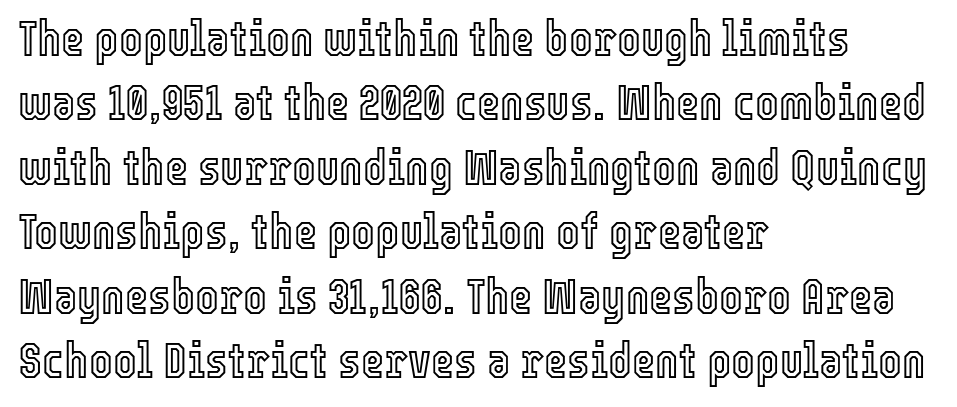
The image shows 50 px condensed type, upright; set left-aligned, normal line spacing (1.29x), normal letter spacing, not underlined; a medium x-height.
